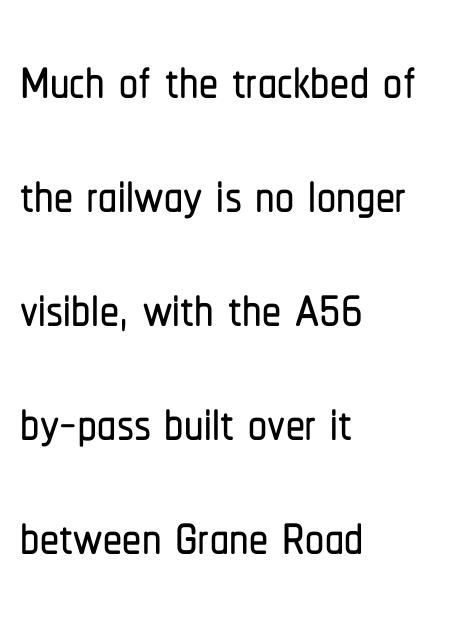
Q: Is the text italic (slanted)? A: No, it is upright.
Q: Is the typeface a serif or a sans-serif typeface? A: Sans-serif.
Q: Is the text underlined? A: No.
Q: How is the paragraph aligned? A: Left-aligned.
Q: Is the spacing between letters normal or unusually wide? A: Normal.
Q: Is the spacing between lines tight, normal or loose? A: Normal.
Q: Width (condensed, normal, or wide)? A: Condensed.
Q: Stroke contrast? A: Low.
Q: x-height? A: Medium.
Q: Monospaced? A: No.
